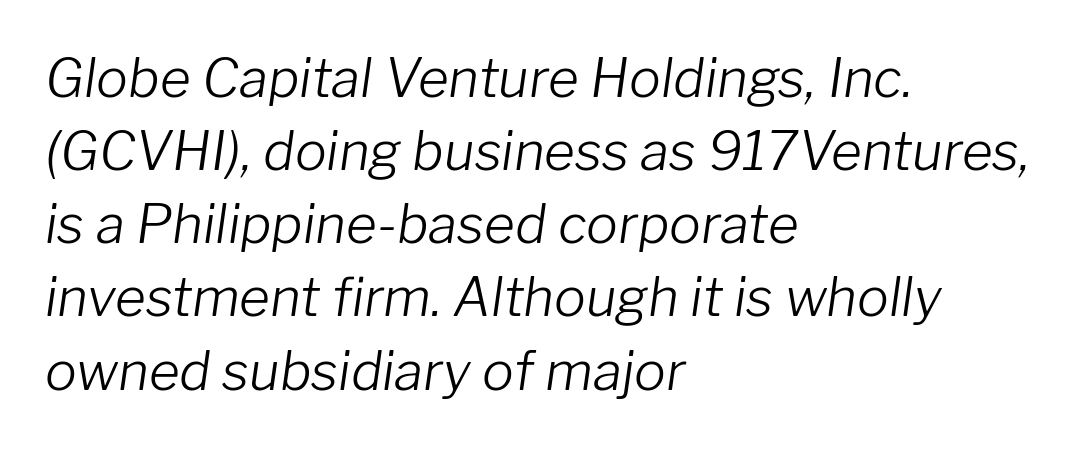
Do the characters align in a grid? No, the font is proportional. A bare baseline throughout the passage. The strokes are not fattened; the text isn't bold. The text block is weighted toward the left margin, trailing off unevenly rightward. Evenly set lines give the paragraph a standard silhouette. Would a proofreader flag this as italicized? Yes.
